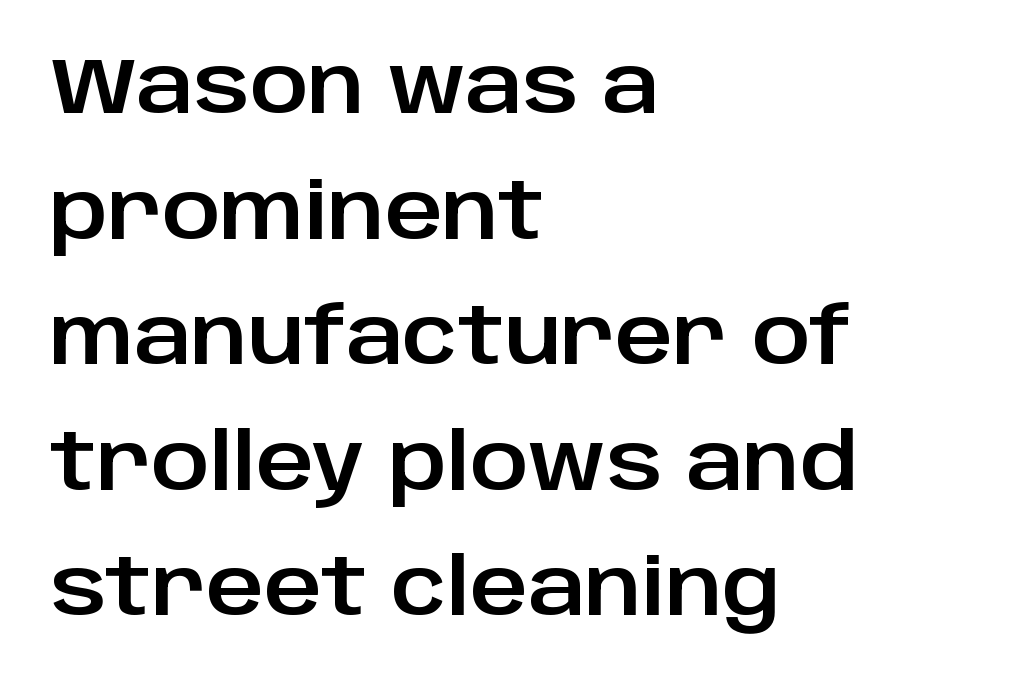
{"serif": "no", "italic": "no", "width": "normal", "stroke_contrast": "low", "x_height": "large", "monospaced": "no", "underline": "no", "align": "left", "line_spacing": "normal", "line_spacing_ratio": 1.59, "letter_spacing": "normal", "letter_spacing_em": 0.0, "glyph_px": 79}
